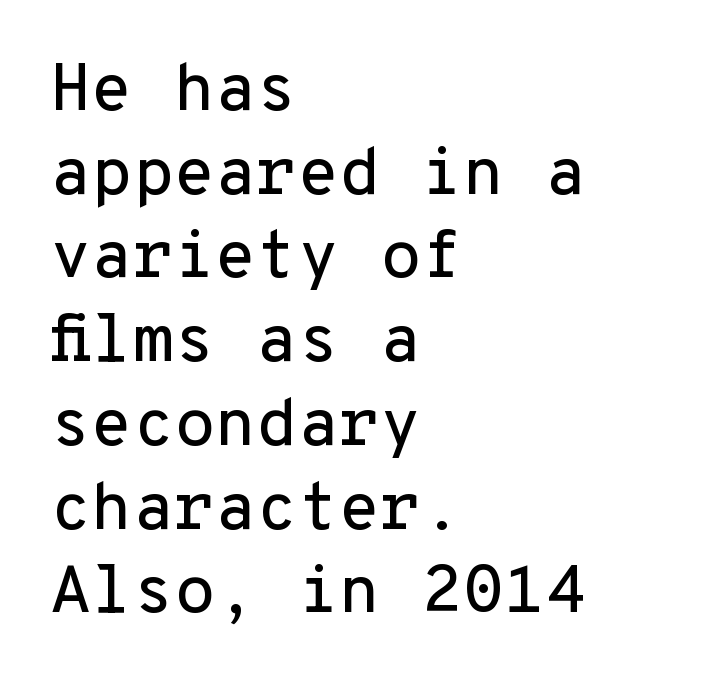
{"serif": "no", "italic": "no", "width": "normal", "stroke_contrast": "low", "x_height": "medium", "monospaced": "yes", "underline": "no", "align": "left", "line_spacing": "normal", "line_spacing_ratio": 1.25, "letter_spacing": "normal", "letter_spacing_em": 0.0, "glyph_px": 67}
